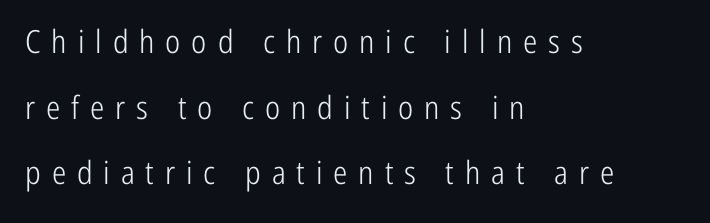
Short note: letters widely spaced. In CSS terms this would be text-align: left. You can tell it's not italic because the verticals are truly vertical. Notice the wide empty band between every row — that's loose leading.
